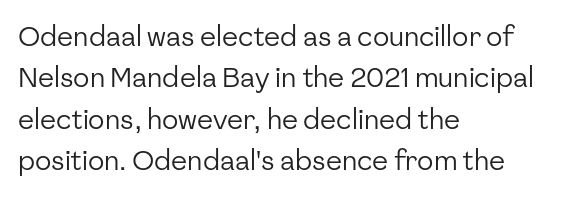
Q: Is the text bold? A: No.
Q: Is the text italic (slanted)? A: No, it is upright.
Q: Is the text underlined? A: No.
Q: How is the paragraph aligned? A: Left-aligned.
Q: Is the spacing between letters normal or unusually wide? A: Normal.
Q: Is the spacing between lines tight, normal or loose? A: Normal.
